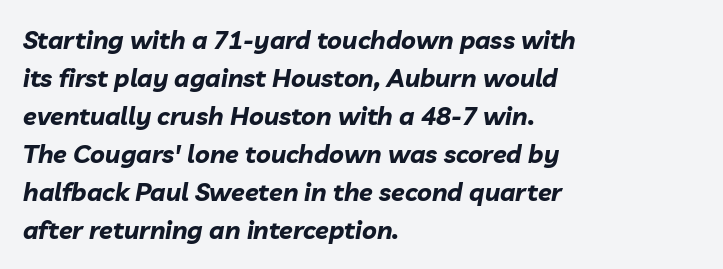
{"italic": "yes", "lean": "right", "slant_degrees": 10, "bold": "yes", "underline": "no", "align": "left", "line_spacing": "normal", "line_spacing_ratio": 1.52, "letter_spacing": "normal", "letter_spacing_em": 0.0, "glyph_px": 25}
